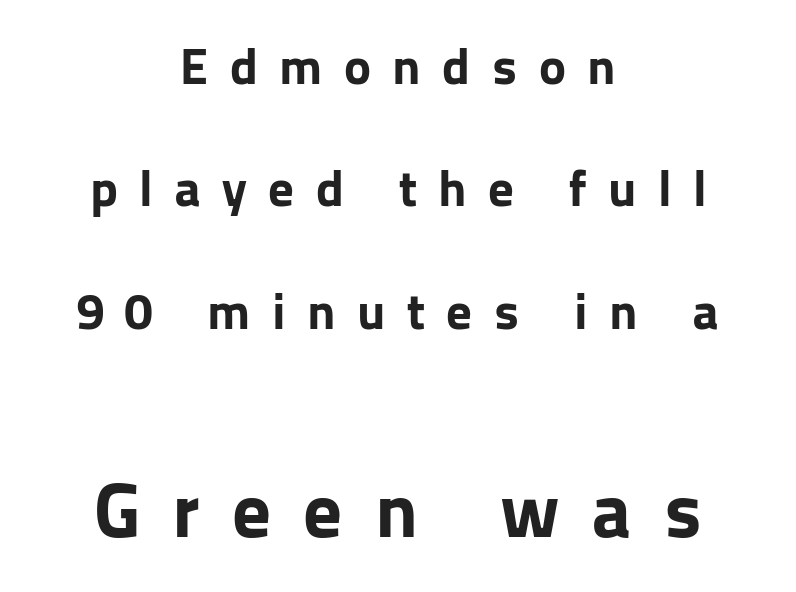
Q: Is the text bold? A: Yes.
Q: Is the text italic (slanted)? A: No, it is upright.
Q: Is the typeface a serif or a sans-serif typeface? A: Sans-serif.
Q: Is the text underlined? A: No.
Q: How is the paragraph aligned? A: Centered.
Q: Is the spacing between letters normal or unusually wide? A: Unusually wide.
Q: Is the spacing between lines tight, normal or loose? A: Loose.
Q: Which block of text is set in a larger size, the first (top) or the second (bottom)? A: The second (bottom) one.
Q: Width (condensed, normal, or wide)? A: Normal.
Q: Stroke contrast? A: Low.
Q: x-height? A: Medium.
Q: Monospaced? A: No.
